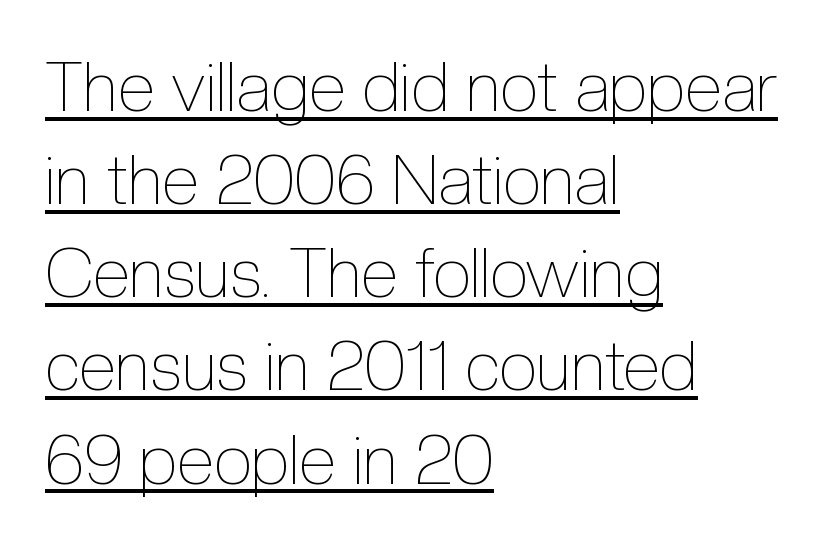
The image shows 69 px thin, condensed type, upright; set left-aligned, normal line spacing (1.35x), normal letter spacing, underlined; a medium x-height.
